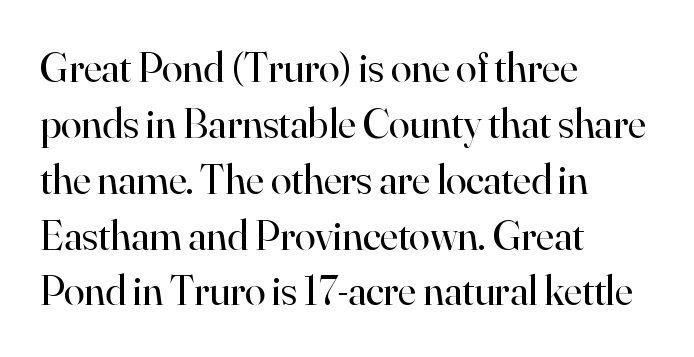
The image shows 42 px regular-weight serif type, upright; set left-aligned, normal line spacing (1.33x), normal letter spacing, not underlined; high stroke contrast and a small x-height.
